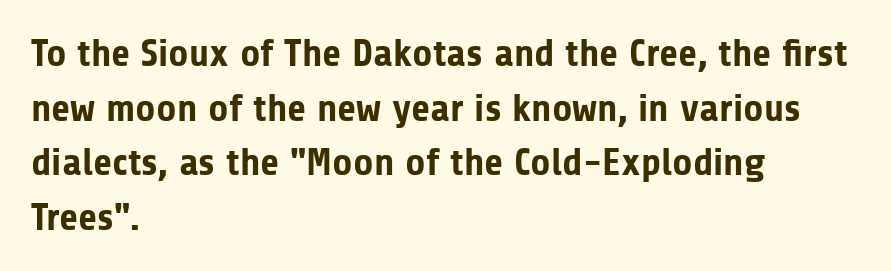
Q: Is the text bold? A: Yes.
Q: Is the text italic (slanted)? A: No, it is upright.
Q: Is the typeface a serif or a sans-serif typeface? A: Sans-serif.
Q: Is the text underlined? A: No.
Q: How is the paragraph aligned? A: Left-aligned.
Q: Is the spacing between letters normal or unusually wide? A: Normal.
Q: Is the spacing between lines tight, normal or loose? A: Normal.
Q: Width (condensed, normal, or wide)? A: Normal.
Q: Stroke contrast? A: Low.
Q: x-height? A: Medium.
Q: Monospaced? A: No.
